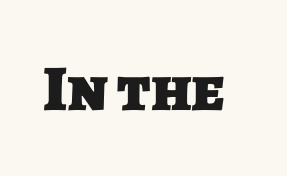
{"serif": "no", "bold": "yes", "weight": "heavy", "width": "normal", "stroke_contrast": "low", "x_height": "large", "monospaced": "no", "underline": "no", "letter_spacing": "normal", "letter_spacing_em": 0.0, "glyph_px": 65}
